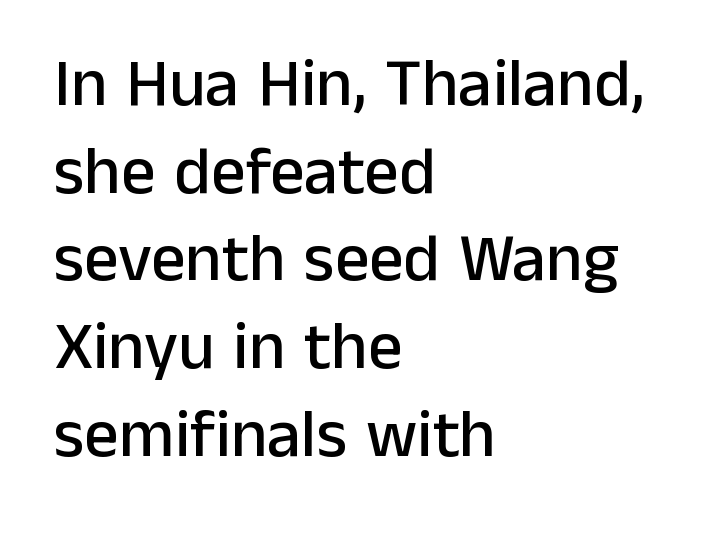
Q: Is the text italic (slanted)? A: No, it is upright.
Q: Is the typeface a serif or a sans-serif typeface? A: Sans-serif.
Q: Is the text underlined? A: No.
Q: How is the paragraph aligned? A: Left-aligned.
Q: Is the spacing between letters normal or unusually wide? A: Normal.
Q: Is the spacing between lines tight, normal or loose? A: Normal.
Q: Width (condensed, normal, or wide)? A: Normal.
Q: Stroke contrast? A: Low.
Q: x-height? A: Medium.
Q: Monospaced? A: No.
